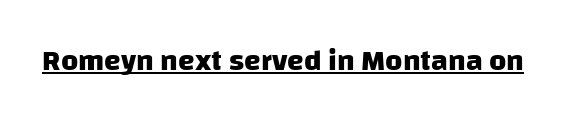
{"serif": "no", "bold": "yes", "weight": "heavy", "width": "normal", "stroke_contrast": "low", "x_height": "large", "monospaced": "no", "underline": "yes", "letter_spacing": "normal", "letter_spacing_em": 0.0, "glyph_px": 30}
